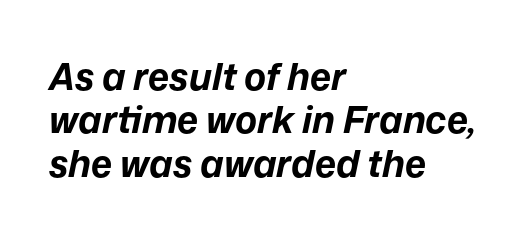
The image shows 37 px bold type, italic (leaning right); set left-aligned, line spacing 1.17x, normal letter spacing, not underlined; low stroke contrast and a medium x-height.
